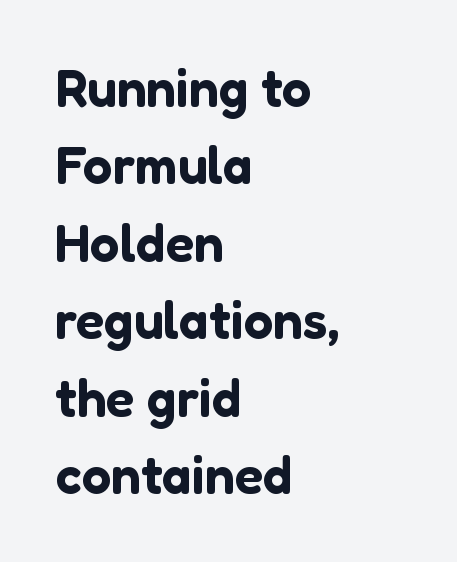
The image shows 53 px sans-serif type, upright; set left-aligned, normal line spacing (1.46x), normal letter spacing, not underlined; low stroke contrast and a medium x-height.
